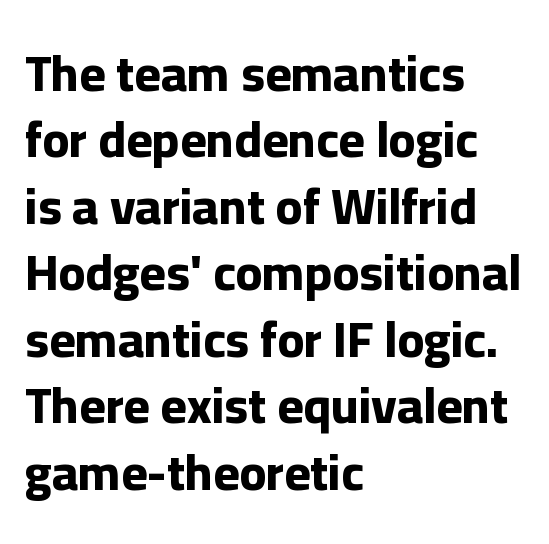
{"serif": "no", "italic": "no", "bold": "yes", "weight": "bold", "width": "normal", "stroke_contrast": "low", "x_height": "medium", "monospaced": "no", "underline": "no", "align": "left", "line_spacing": "normal", "line_spacing_ratio": 1.33, "letter_spacing": "normal", "letter_spacing_em": 0.0, "glyph_px": 50}
